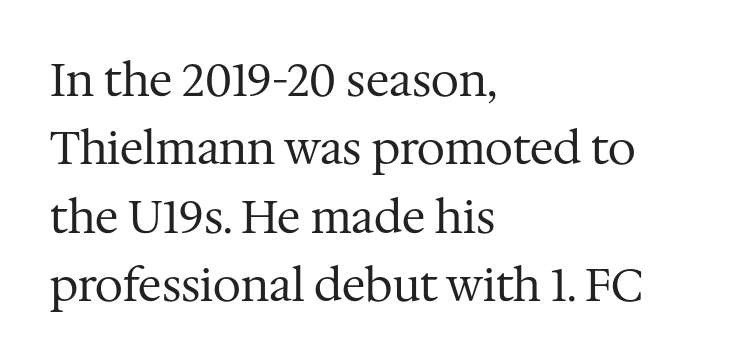
The image shows 45 px regular-weight serif type, upright; set left-aligned, normal line spacing (1.52x), normal letter spacing, not underlined; medium stroke contrast and a medium x-height.
